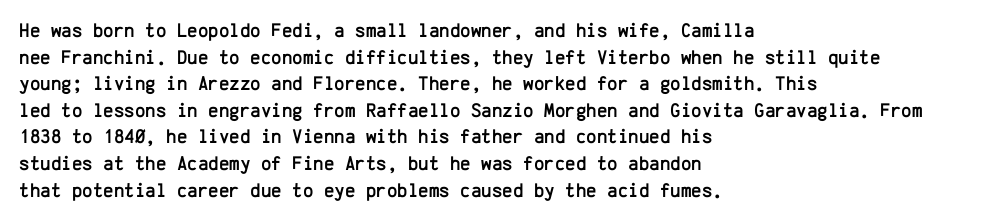
The image shows 20 px text type, upright; set left-aligned, normal line spacing (1.33x), normal letter spacing, not underlined.
